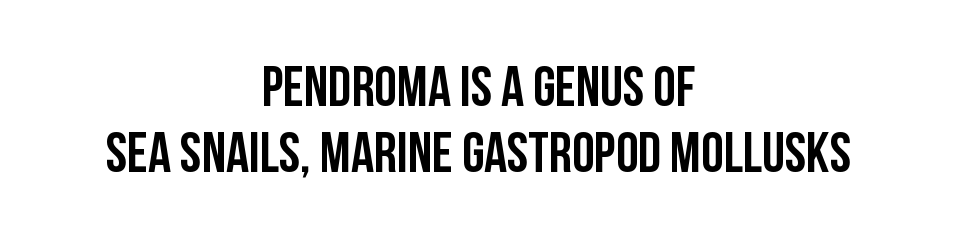
Q: Is the text italic (slanted)? A: No, it is upright.
Q: Is the typeface a serif or a sans-serif typeface? A: Sans-serif.
Q: Is the text underlined? A: No.
Q: How is the paragraph aligned? A: Centered.
Q: Is the spacing between letters normal or unusually wide? A: Normal.
Q: Is the spacing between lines tight, normal or loose? A: Tight.
Q: Width (condensed, normal, or wide)? A: Condensed.
Q: Stroke contrast? A: Low.
Q: x-height? A: Large.
Q: Monospaced? A: No.
